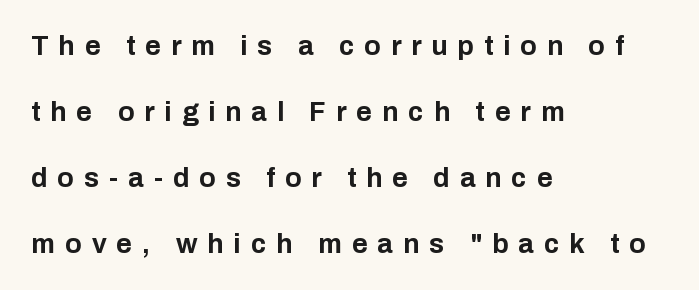
{"italic": "no", "bold": "yes", "underline": "no", "align": "left", "line_spacing": "loose", "line_spacing_ratio": 2.44, "letter_spacing": "wide", "letter_spacing_em": 0.37, "glyph_px": 27}
